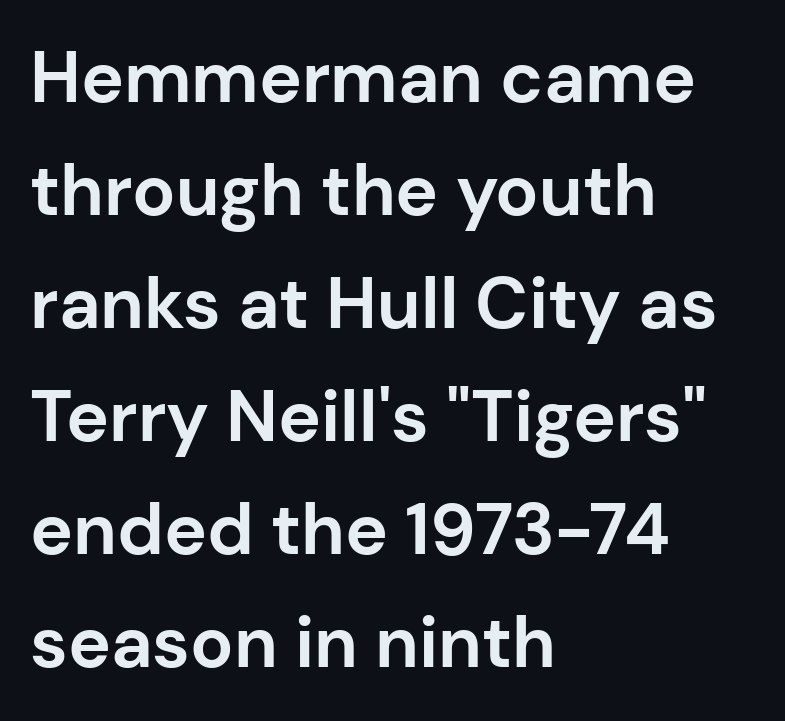
The line-height multiplier appears to be the usual default. Proportional: the letters do not fall into vertical columns. Nope, not italic — everything's standing straight. The compositor pushed each line to the left boundary. Look at the stroke-to-counter ratio: heavy, a bold.
